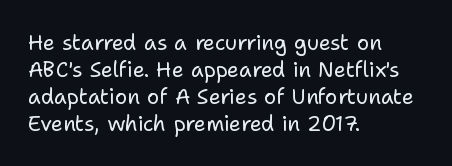
These lines keep a tight, regular rhythm from letter to letter. The rows are spaced the way most documents space them. Nothing heavy about these letters — not bold at all. A roman cut, with each character standing at attention. Check under the words: just untouched page. All the whitespace from short lines collects on the right.
